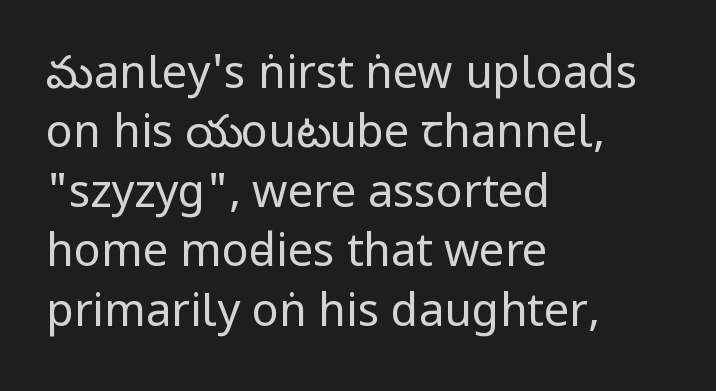
Q: Is the text bold? A: No.
Q: Is the text italic (slanted)? A: No, it is upright.
Q: Is the typeface a serif or a sans-serif typeface? A: Sans-serif.
Q: Is the text underlined? A: No.
Q: How is the paragraph aligned? A: Left-aligned.
Q: Is the spacing between letters normal or unusually wide? A: Normal.
Q: Is the spacing between lines tight, normal or loose? A: Normal.
Q: Width (condensed, normal, or wide)? A: Condensed.
Q: Stroke contrast? A: Low.
